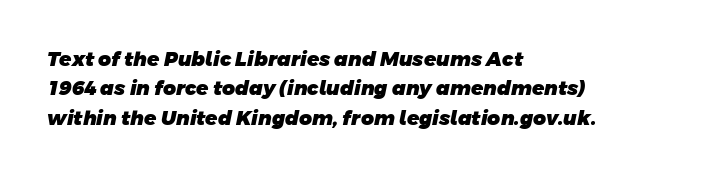
Q: Is the text bold? A: Yes.
Q: Is the text underlined? A: No.
Q: How is the paragraph aligned? A: Left-aligned.
Q: Is the spacing between letters normal or unusually wide? A: Normal.
Q: Is the spacing between lines tight, normal or loose? A: Normal.
